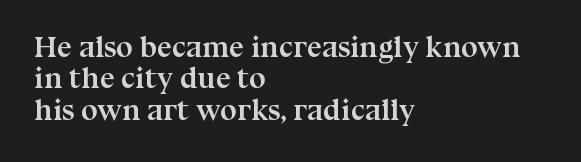
{"serif": "yes", "italic": "no", "bold": "yes", "weight": "semibold", "width": "normal", "stroke_contrast": "medium", "x_height": "medium", "monospaced": "no", "underline": "no", "align": "left", "line_spacing": "tight", "line_spacing_ratio": 1.05, "letter_spacing": "normal", "letter_spacing_em": 0.0, "glyph_px": 30}
